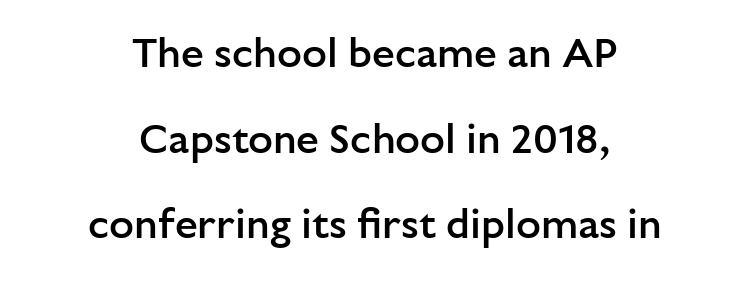
The image shows 41 px semibold sans-serif type, upright; set centered, loose line spacing (2.09x), normal letter spacing, not underlined; low stroke contrast and a medium x-height.
